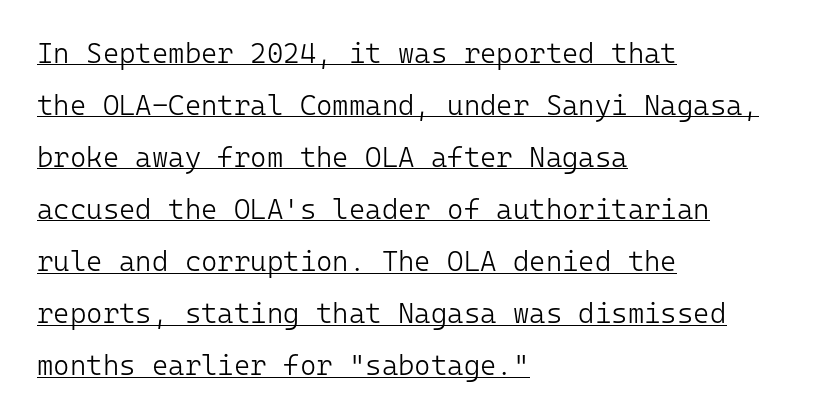
Every character here occupies the same horizontal width, giving the sample a typewriter-like rhythm. Nobody touched the tracking dial on this one. In designer terms, the underline attribute is active on this setting. Do the letters lean? They stand straight.
